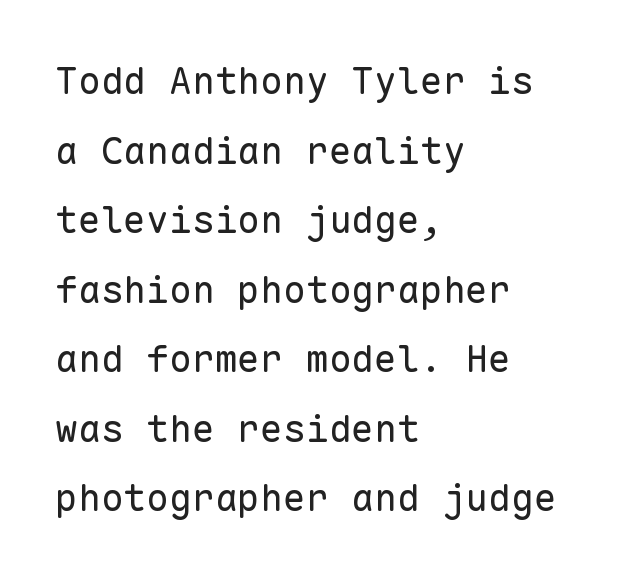
The image shows 38 px regular-weight sans-serif type, upright, monospaced; set left-aligned, line spacing 1.83x, normal letter spacing, not underlined; low stroke contrast and a medium x-height.
